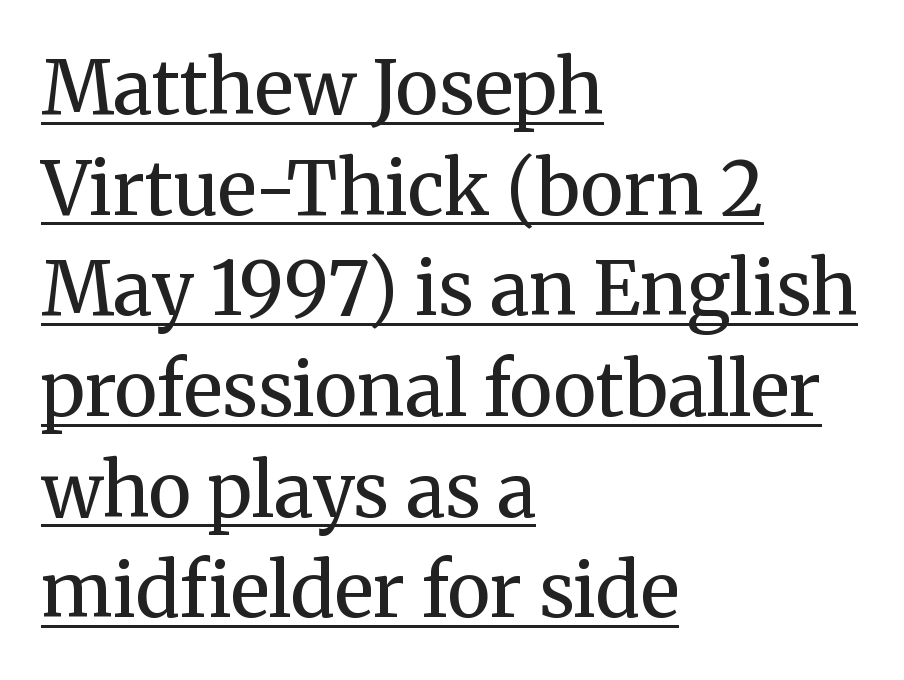
This rendering employs a face with finishing strokes, i.e., a serif. The lines are quadded left. Stems and bowls with no extra thickness — not bold. Has an underline been added? It has. Character widths vary here, with narrow letters taking less room than wide ones.
